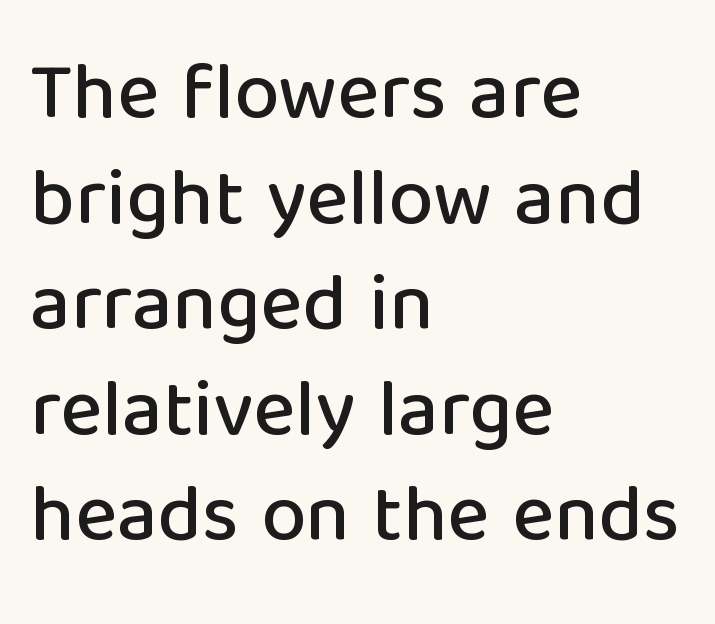
The image shows 80 px sans-serif type, upright; set left-aligned, normal line spacing (1.32x), normal letter spacing, not underlined; low stroke contrast and a medium x-height.
